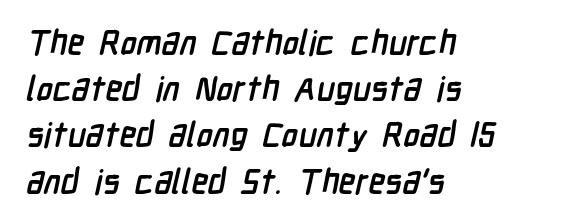
Students, this is bold: see how much ink each stroke carries. This rendering features lettering with no underline. The rows are spaced the way most documents space them. Caption: multi-line text, flush left, ragged right.
